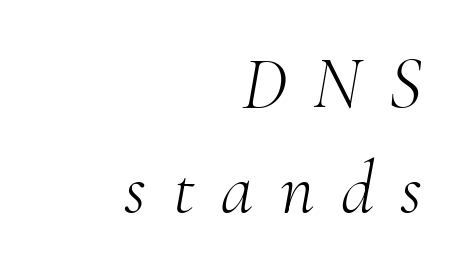
{"serif": "yes", "italic": "yes", "lean": "right", "slant_degrees": 10, "bold": "no", "weight": "light", "width": "normal", "stroke_contrast": "medium", "x_height": "small", "monospaced": "no", "underline": "no", "align": "right", "line_spacing": "normal", "line_spacing_ratio": 1.42, "letter_spacing": "wide", "letter_spacing_em": 0.36, "glyph_px": 74}
